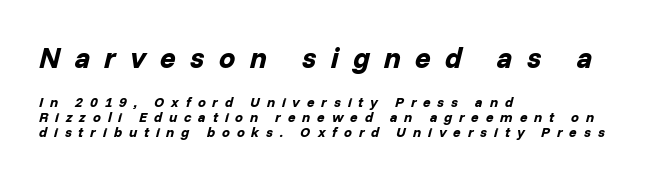
Q: Is the text bold? A: Yes.
Q: Is the text italic (slanted)? A: Yes, it leans right by about 14 degrees.
Q: Is the text underlined? A: No.
Q: How is the paragraph aligned? A: Left-aligned.
Q: Is the spacing between letters normal or unusually wide? A: Unusually wide.
Q: Is the spacing between lines tight, normal or loose? A: Tight.
Q: Which block of text is set in a larger size, the first (top) or the second (bottom)? A: The first (top) one.
Q: Width (condensed, normal, or wide)? A: Normal.
Q: Stroke contrast? A: Low.
Q: x-height? A: Medium.
Q: Monospaced? A: No.
